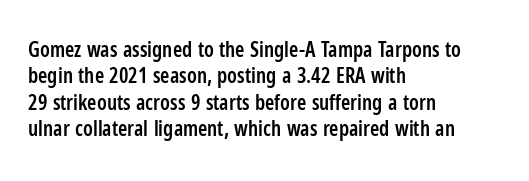
{"italic": "no", "bold": "semi", "underline": "no", "align": "left", "line_spacing": "normal", "line_spacing_ratio": 1.26, "letter_spacing": "normal", "letter_spacing_em": 0.0, "glyph_px": 21}
